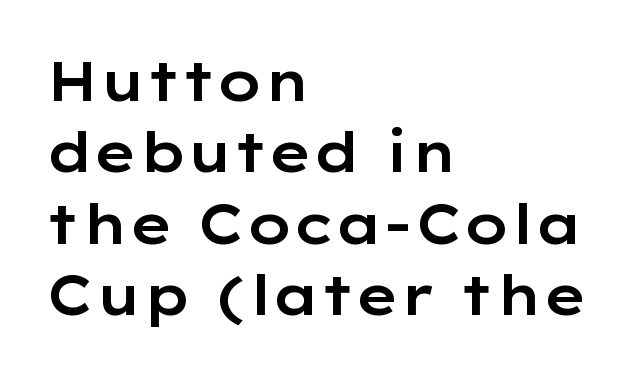
Q: Is the text italic (slanted)? A: No, it is upright.
Q: Is the typeface a serif or a sans-serif typeface? A: Sans-serif.
Q: Is the text underlined? A: No.
Q: How is the paragraph aligned? A: Left-aligned.
Q: Is the spacing between letters normal or unusually wide? A: Normal.
Q: Is the spacing between lines tight, normal or loose? A: Normal.
Q: Width (condensed, normal, or wide)? A: Wide.
Q: Stroke contrast? A: Low.
Q: x-height? A: Medium.
Q: Monospaced? A: No.
